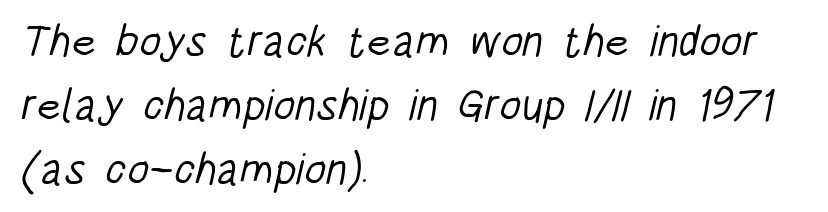
Q: Is the text bold? A: No.
Q: Is the typeface a serif or a sans-serif typeface? A: Sans-serif.
Q: Is the text underlined? A: No.
Q: How is the paragraph aligned? A: Left-aligned.
Q: Is the spacing between letters normal or unusually wide? A: Normal.
Q: Is the spacing between lines tight, normal or loose? A: Normal.
Q: Width (condensed, normal, or wide)? A: Condensed.
Q: Stroke contrast? A: Low.
Q: x-height? A: Large.
Q: Monospaced? A: No.
